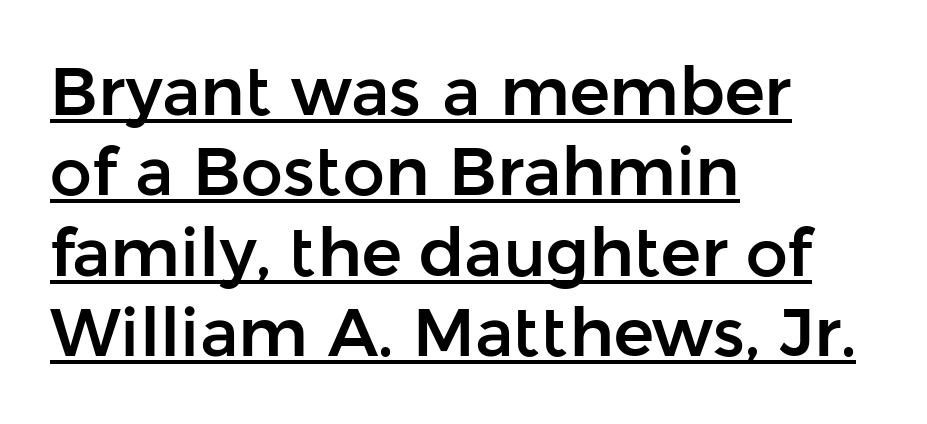
The image shows 67 px sans-serif type, upright; set left-aligned, line spacing 1.2x, normal letter spacing, underlined; low stroke contrast and a medium x-height.
